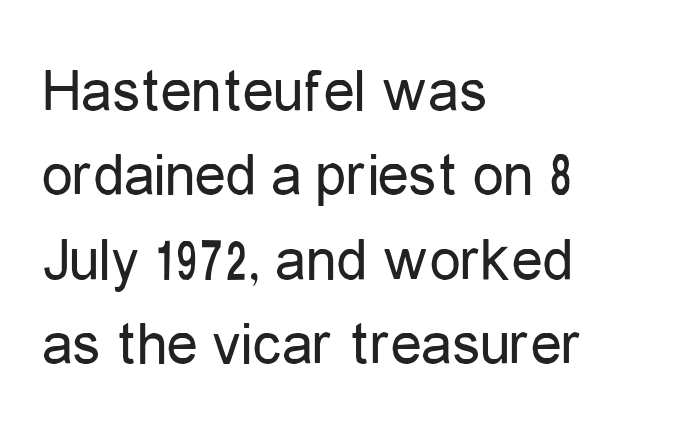
Q: Is the text bold? A: No.
Q: Is the text italic (slanted)? A: No, it is upright.
Q: Is the typeface a serif or a sans-serif typeface? A: Sans-serif.
Q: Is the text underlined? A: No.
Q: How is the paragraph aligned? A: Left-aligned.
Q: Is the spacing between letters normal or unusually wide? A: Normal.
Q: Is the spacing between lines tight, normal or loose? A: Normal.
Q: Width (condensed, normal, or wide)? A: Condensed.
Q: Stroke contrast? A: Low.
Q: x-height? A: Medium.
Q: Monospaced? A: No.
